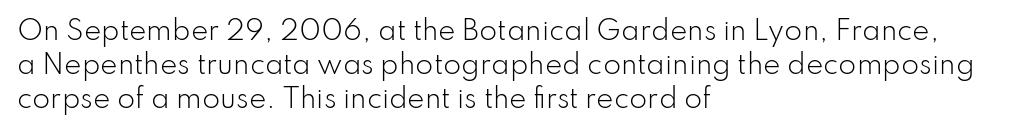
{"italic": "no", "bold": "no", "underline": "no", "align": "left", "line_spacing": "normal", "line_spacing_ratio": 1.3, "letter_spacing": "normal", "letter_spacing_em": 0.0, "glyph_px": 26}
